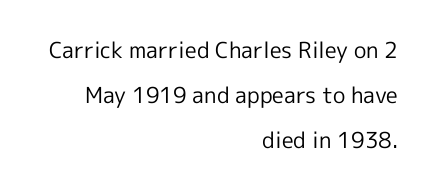
The image shows 22 px text type, upright; set right-aligned, loose line spacing (2.05x), normal letter spacing, not underlined.
